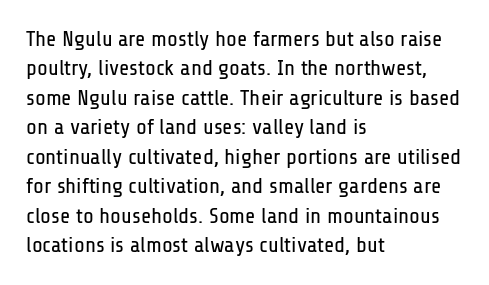
The image shows 22 px text type, upright; set left-aligned, normal line spacing (1.34x), normal letter spacing, not underlined.
